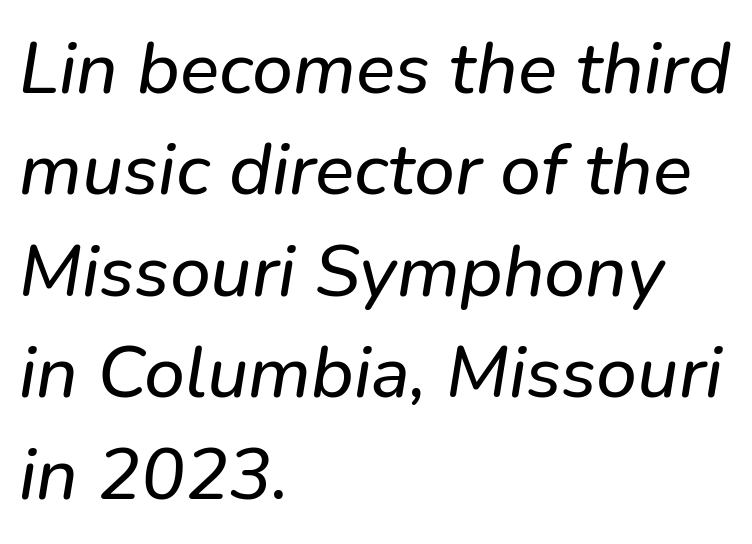
Q: Is the text italic (slanted)? A: Yes, it leans right by about 9 degrees.
Q: Is the text underlined? A: No.
Q: How is the paragraph aligned? A: Left-aligned.
Q: Is the spacing between letters normal or unusually wide? A: Normal.
Q: Is the spacing between lines tight, normal or loose? A: Normal.
Q: Width (condensed, normal, or wide)? A: Normal.
Q: Stroke contrast? A: Low.
Q: x-height? A: Medium.
Q: Monospaced? A: No.
